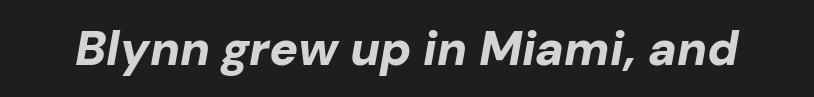
Italic: yes, the glyphs are oblique. The letters advance in unequal steps, a hallmark of proportional type. The letters sit at their default tracking, neither squeezed nor spread. Each row of text sits above clean, open space. Pretty heavy lettering here — definitely bold.
